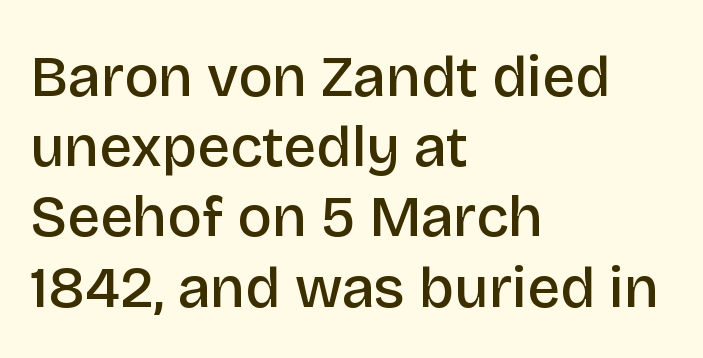
Q: Is the text bold? A: Semi-bold.
Q: Is the text italic (slanted)? A: No, it is upright.
Q: Is the typeface a serif or a sans-serif typeface? A: Sans-serif.
Q: Is the text underlined? A: No.
Q: How is the paragraph aligned? A: Left-aligned.
Q: Is the spacing between letters normal or unusually wide? A: Normal.
Q: Width (condensed, normal, or wide)? A: Normal.
Q: Stroke contrast? A: Low.
Q: x-height? A: Large.
Q: Monospaced? A: No.
